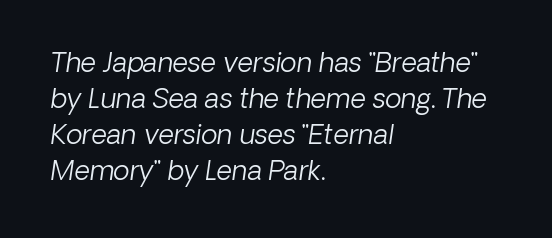
{"bold": "no", "underline": "no", "align": "left", "line_spacing": "normal", "line_spacing_ratio": 1.33, "letter_spacing": "normal", "letter_spacing_em": 0.0, "glyph_px": 27}
